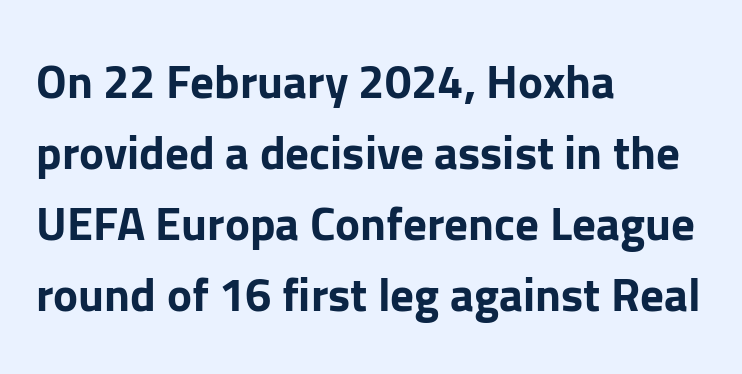
{"serif": "no", "italic": "no", "bold": "yes", "weight": "bold", "width": "normal", "stroke_contrast": "low", "x_height": "medium", "monospaced": "no", "underline": "no", "align": "left", "line_spacing": "normal", "line_spacing_ratio": 1.51, "letter_spacing": "normal", "letter_spacing_em": 0.0, "glyph_px": 47}
